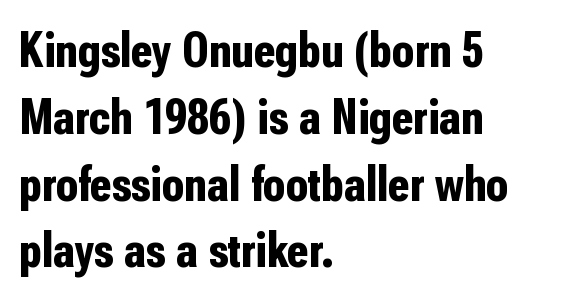
Q: Is the text bold? A: Yes.
Q: Is the text italic (slanted)? A: No, it is upright.
Q: Is the typeface a serif or a sans-serif typeface? A: Sans-serif.
Q: Is the text underlined? A: No.
Q: How is the paragraph aligned? A: Left-aligned.
Q: Is the spacing between letters normal or unusually wide? A: Normal.
Q: Is the spacing between lines tight, normal or loose? A: Normal.
Q: Width (condensed, normal, or wide)? A: Condensed.
Q: Stroke contrast? A: Low.
Q: x-height? A: Medium.
Q: Monospaced? A: No.
